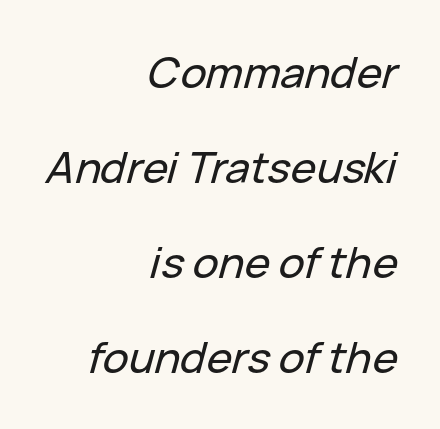
The specimen omits any rule beneath the text block's lines. Nothing unusual about the tracking: characters are spaced as the font intends. Summary of vertical rhythm: relaxed, with wide interline spacing. Visually the block forms a straight wall on the right and a jagged coastline on the left. A typesetter would mark this as italic.
